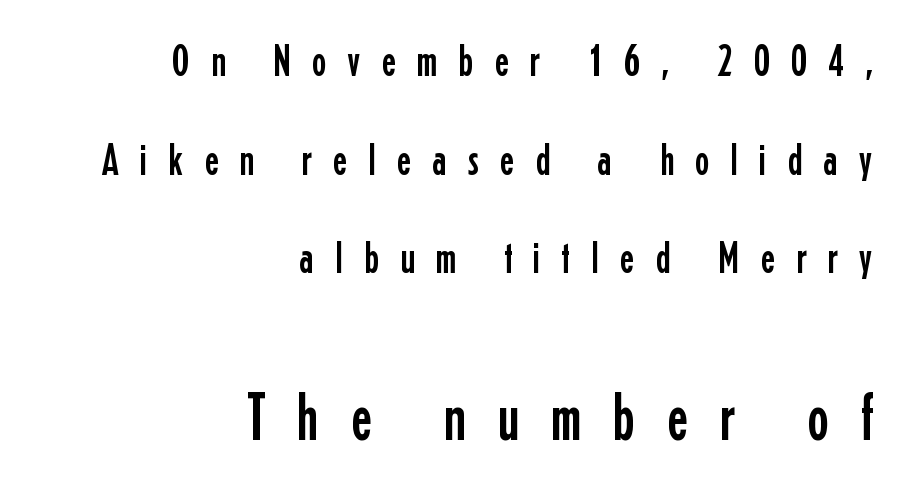
Descenders are the only things crossing below the line. Rendered with straight, roman letterforms. The designer dialed line spacing up above the default. The following chunk of copy outweighs the initial chunk in type size. Teacher's note: observe the even right margin — that is flush-right alignment. Grotesque or geometric, the face here clearly has no serifs.
